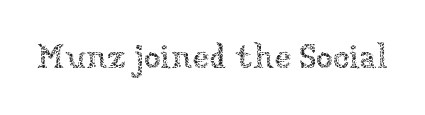
Q: Is the text bold? A: No.
Q: Is the text italic (slanted)? A: No, it is upright.
Q: Is the text underlined? A: No.
Q: Is the spacing between letters normal or unusually wide? A: Normal.
Q: Width (condensed, normal, or wide)? A: Normal.
Q: Stroke contrast? A: Low.
Q: x-height? A: Medium.
Q: Monospaced? A: No.
